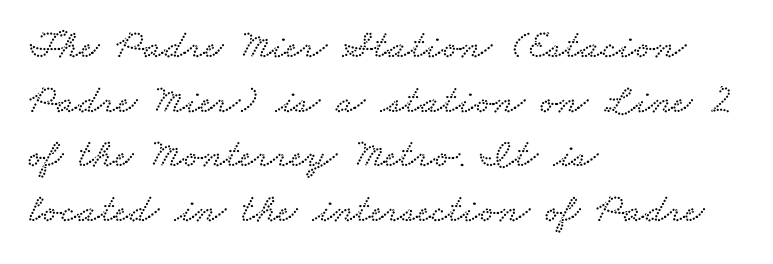
The image shows 41 px wide serif type; set left-aligned, normal line spacing (1.33x), normal letter spacing, not underlined; low stroke contrast and a small x-height.
